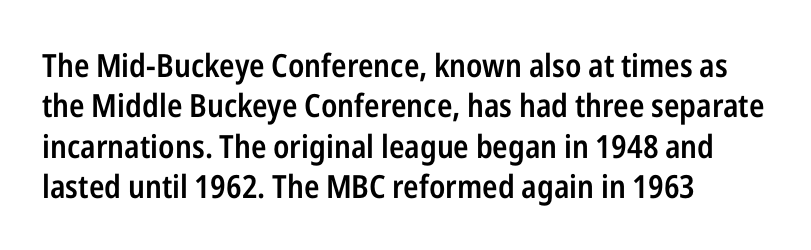
{"serif": "no", "italic": "no", "bold": "semi", "weight": "semibold", "width": "condensed", "stroke_contrast": "low", "x_height": "medium", "monospaced": "no", "underline": "no", "align": "left", "line_spacing": "normal", "line_spacing_ratio": 1.26, "letter_spacing": "normal", "letter_spacing_em": 0.0, "glyph_px": 32}
